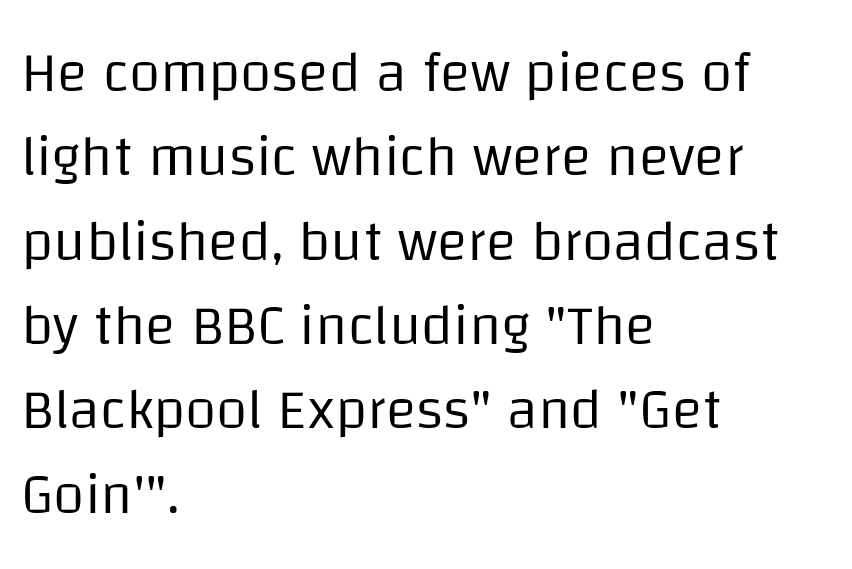
The image shows 57 px regular-weight sans-serif type, upright; set left-aligned, normal line spacing (1.48x), normal letter spacing, not underlined; low stroke contrast and a large x-height.
